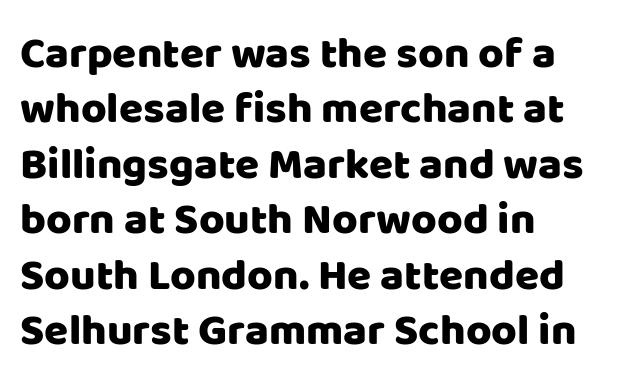
Q: Is the text italic (slanted)? A: No, it is upright.
Q: Is the typeface a serif or a sans-serif typeface? A: Sans-serif.
Q: Is the text underlined? A: No.
Q: How is the paragraph aligned? A: Left-aligned.
Q: Is the spacing between letters normal or unusually wide? A: Normal.
Q: Is the spacing between lines tight, normal or loose? A: Normal.
Q: Width (condensed, normal, or wide)? A: Normal.
Q: Stroke contrast? A: Low.
Q: x-height? A: Large.
Q: Monospaced? A: No.
